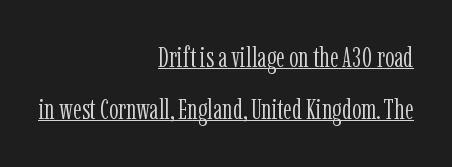
This rendering leaves character spacing at its baseline value. No italicization has been applied; the sample stays upright. Here the designer chose a conventional face with non-uniform glyph widths. No letter is thick-stroked: the sample isn't bold.
